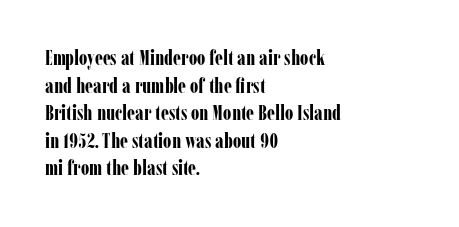
Normally led — the rows are evenly, conventionally spaced. Caption: standard tracking, unaltered. Check the space under the baseline: it is left empty. This sample is left-justified, so line endings fall wherever the words run out. These lines were composed using upright roman letters.
